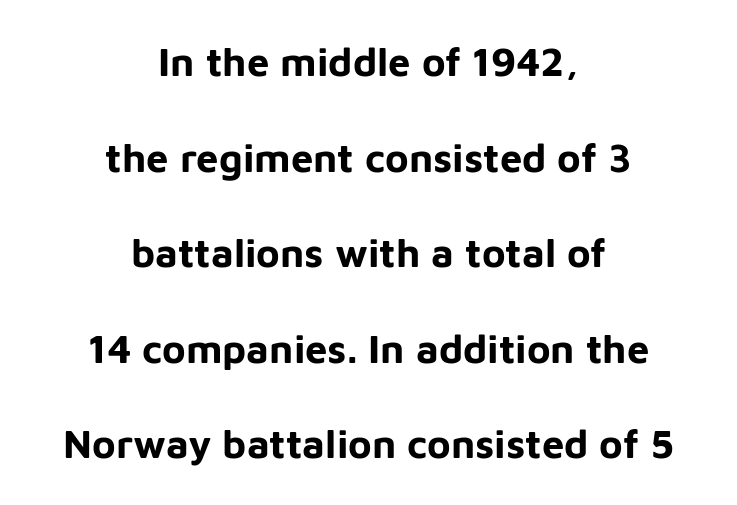
The typeface chosen for these lines omits serifs. The whitespace from short lines is split evenly between both sides. A clean baseline with only descenders dipping below it. The horizontal fit of the characters is conventional and even. Do the letters lean? They stand straight. These lines are rendered in a variable-pitch font.
